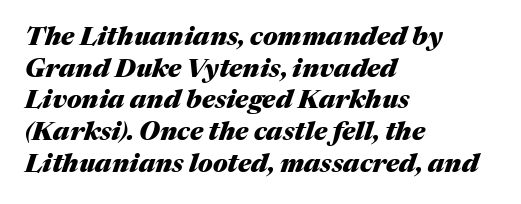
Q: Is the text bold? A: Yes.
Q: Is the text italic (slanted)? A: Yes, it leans right by about 17 degrees.
Q: Is the text underlined? A: No.
Q: How is the paragraph aligned? A: Left-aligned.
Q: Is the spacing between letters normal or unusually wide? A: Normal.
